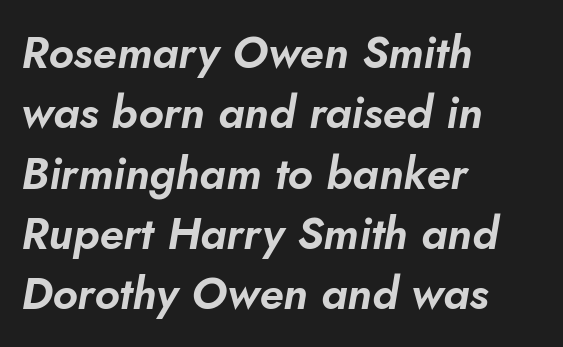
The image shows 45 px text type, italic (leaning right); set left-aligned, normal line spacing (1.34x), normal letter spacing, not underlined; low stroke contrast and a small x-height.
